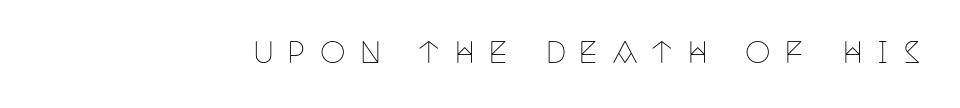
{"serif": "yes", "italic": "no", "bold": "no", "weight": "thin", "width": "condensed", "stroke_contrast": "low", "x_height": "large", "monospaced": "no", "underline": "no", "letter_spacing": "wide", "letter_spacing_em": 0.48, "glyph_px": 29}
